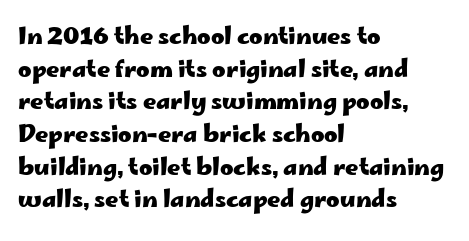
{"italic": "no", "bold": "yes", "underline": "no", "align": "left", "line_spacing": "normal", "line_spacing_ratio": 1.42, "letter_spacing": "normal", "letter_spacing_em": 0.0, "glyph_px": 23}
